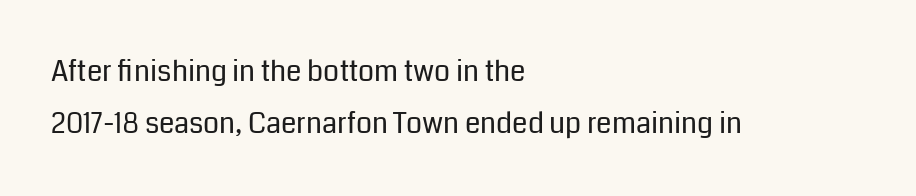
The image shows 28 px regular-weight sans-serif type, upright; set left-aligned, line spacing 1.87x, normal letter spacing, not underlined; low stroke contrast and a medium x-height.
